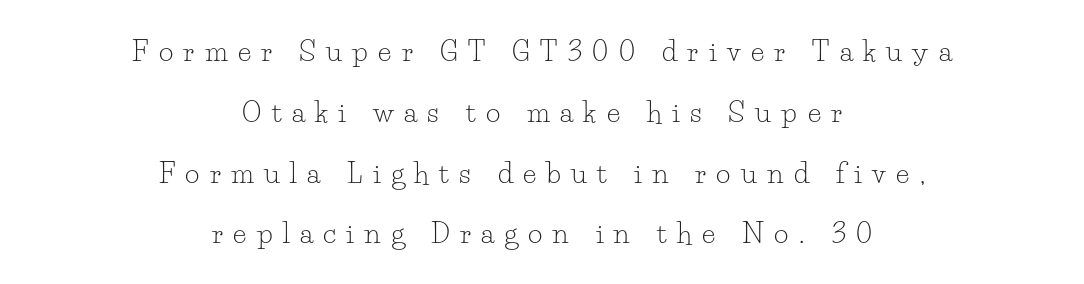
Each new line begins a long way beneath the previous one. The letters are spread apart with noticeably loose tracking. You can tell from the footed stems that serif type was used. The glyphs are unaccompanied by any horizontal stroke below them. Varying glyph widths throughout — classic text-font behaviour.
